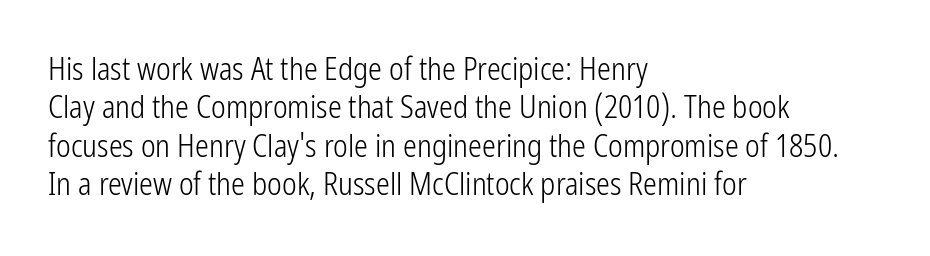
The image shows 31 px light, condensed sans-serif type, upright; set left-aligned, line spacing 1.24x, normal letter spacing, not underlined; low stroke contrast and a medium x-height.
